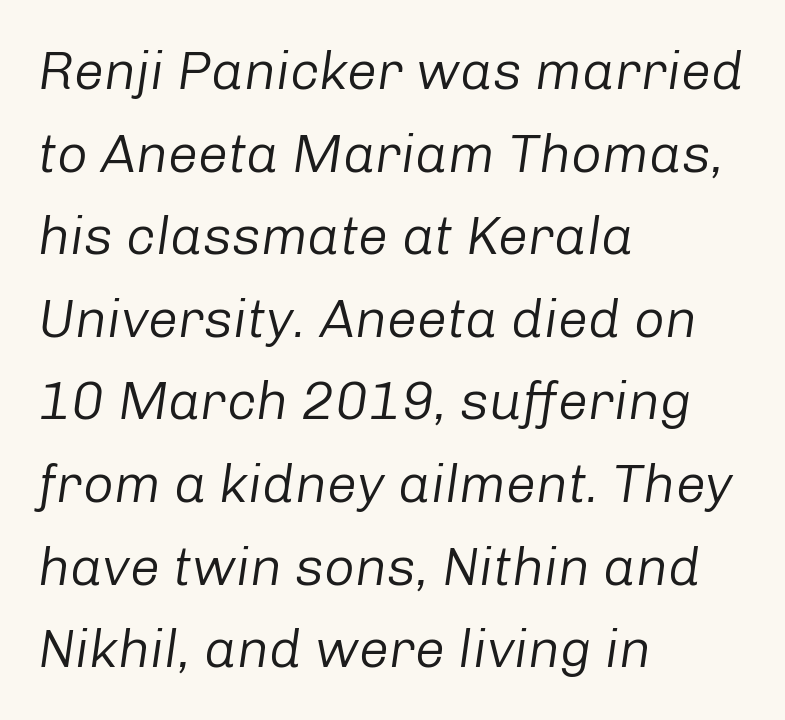
The image shows 54 px regular-weight type, italic (leaning right); set left-aligned, normal line spacing (1.53x), normal letter spacing, not underlined; low stroke contrast and a medium x-height.
